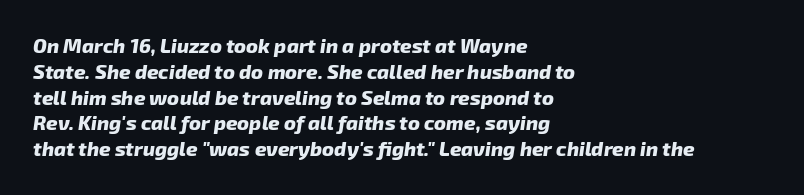
The image shows 20 px bold type, italic (leaning right); set left-aligned, normal line spacing (1.29x), normal letter spacing, not underlined.
